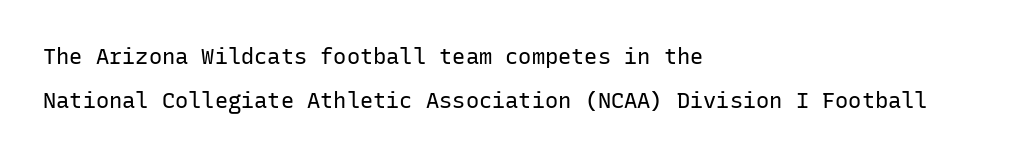
One glance says open: line gaps are wider than usual. These glyphs show unthickened strokes, regular width or finer. Descenders hang freely into open space. Visually the block forms a straight wall on the left and a jagged coastline on the right.
